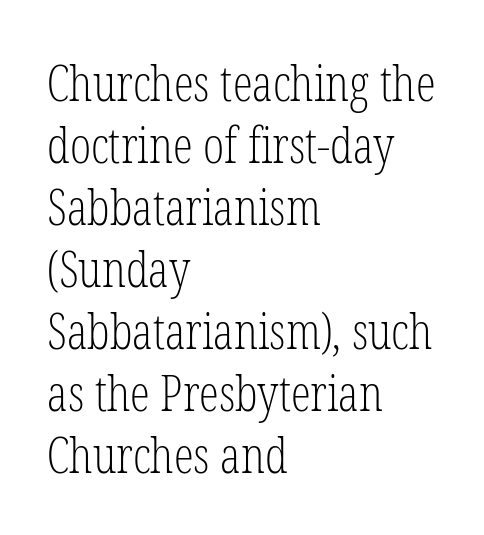
The image shows 50 px light, condensed serif type, upright; set left-aligned, line spacing 1.24x, normal letter spacing, not underlined; low stroke contrast and a medium x-height.
